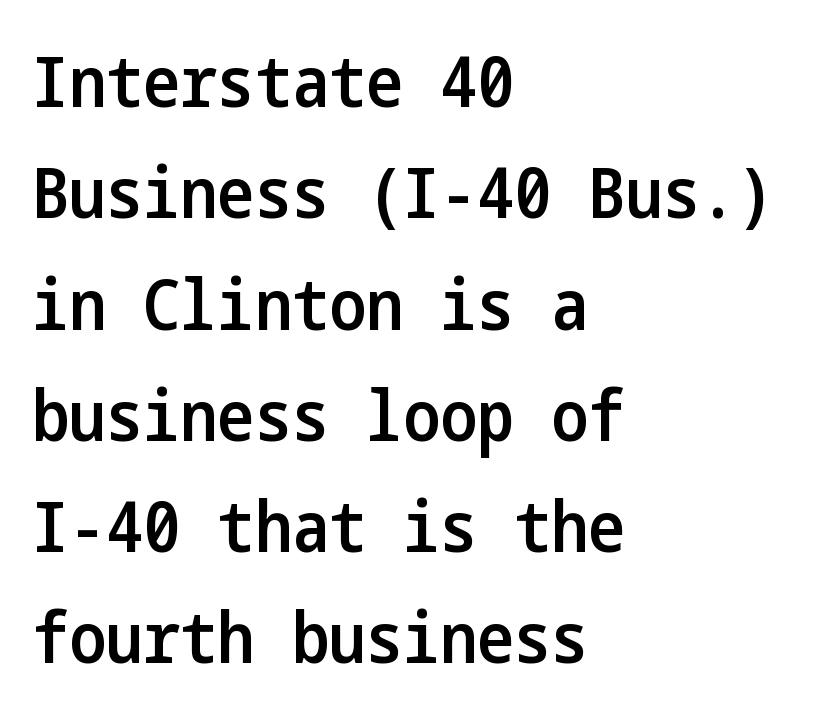
Letters rest on an invisible, unmarked baseline. Its strokes are somewhat broadened, the hallmark of semibold type. Tracking here is standard; glyphs follow each other at the usual distance. What kind of face is this? One without serifs — a sans. The lines in this sample share a left origin and differ only in where they stop.
